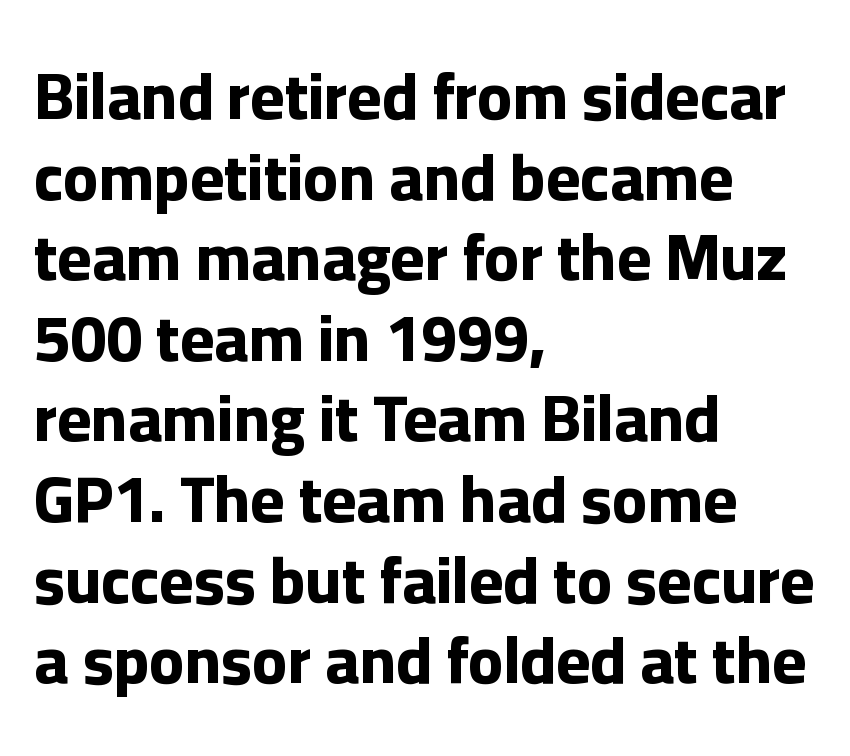
{"serif": "no", "italic": "no", "bold": "yes", "weight": "bold", "width": "normal", "stroke_contrast": "low", "x_height": "medium", "monospaced": "no", "underline": "no", "align": "left", "line_spacing_ratio": 1.24, "letter_spacing": "normal", "letter_spacing_em": 0.0, "glyph_px": 65}
